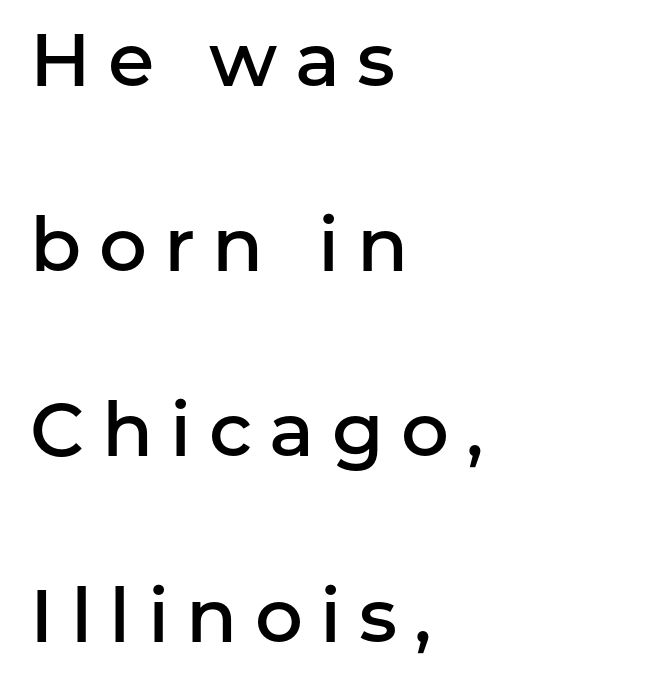
Q: Is the text bold? A: Semi-bold.
Q: Is the text italic (slanted)? A: No, it is upright.
Q: Is the typeface a serif or a sans-serif typeface? A: Sans-serif.
Q: Is the text underlined? A: No.
Q: How is the paragraph aligned? A: Left-aligned.
Q: Is the spacing between letters normal or unusually wide? A: Unusually wide.
Q: Is the spacing between lines tight, normal or loose? A: Loose.
Q: Width (condensed, normal, or wide)? A: Normal.
Q: Stroke contrast? A: Low.
Q: x-height? A: Medium.
Q: Monospaced? A: No.
